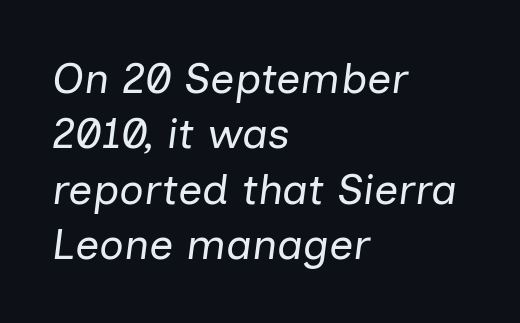
{"italic": "yes", "lean": "right", "slant_degrees": 7, "bold": "no", "weight": "regular", "width": "normal", "stroke_contrast": "low", "x_height": "medium", "monospaced": "no", "underline": "no", "align": "left", "line_spacing": "normal", "line_spacing_ratio": 1.29, "letter_spacing": "normal", "letter_spacing_em": 0.0, "glyph_px": 43}
